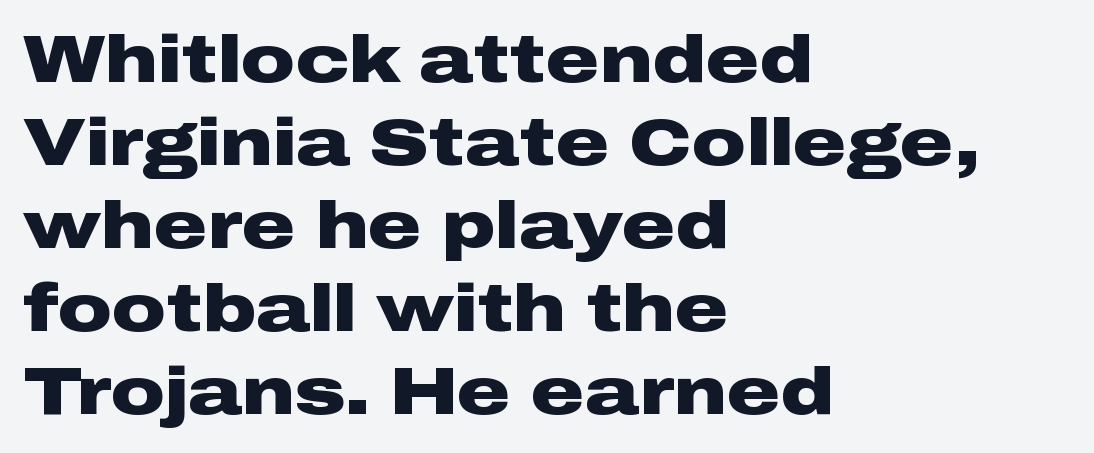
{"serif": "no", "italic": "no", "bold": "yes", "weight": "heavy", "width": "wide", "stroke_contrast": "low", "x_height": "medium", "monospaced": "no", "underline": "no", "align": "left", "line_spacing_ratio": 1.24, "letter_spacing": "normal", "letter_spacing_em": 0.0, "glyph_px": 67}
